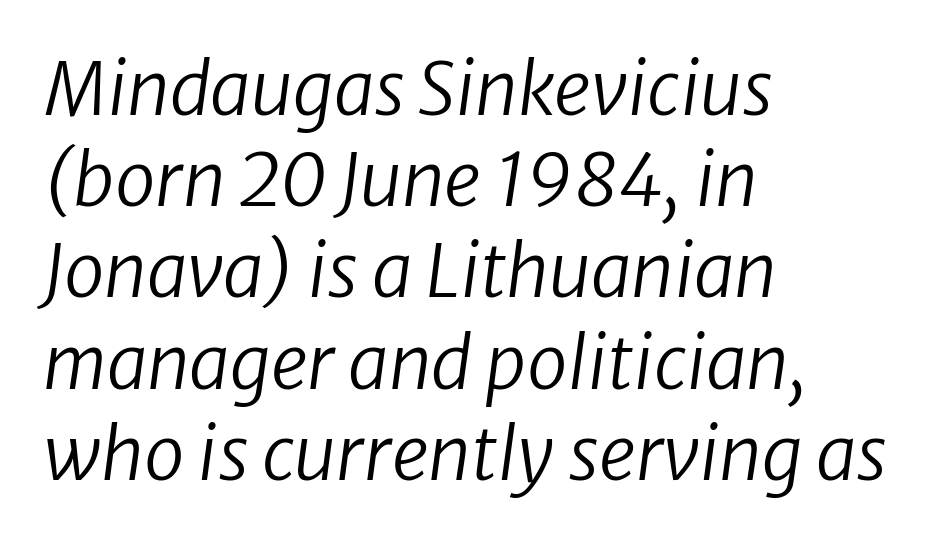
{"italic": "yes", "lean": "right", "slant_degrees": 8, "bold": "no", "weight": "regular", "width": "normal", "stroke_contrast": "low", "x_height": "medium", "monospaced": "no", "underline": "no", "align": "left", "line_spacing": "normal", "line_spacing_ratio": 1.25, "letter_spacing": "normal", "letter_spacing_em": 0.0, "glyph_px": 73}
